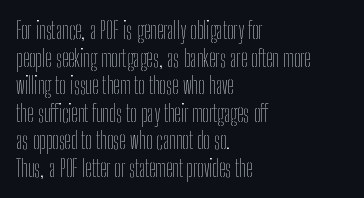
Unlike italic type, these characters show no tilt at all. The string is rendered with underlining switched off. The lines are quadded left. Tracking here is standard; glyphs follow each other at the usual distance. The letters look calm and open, with moderate or lighter stems.
